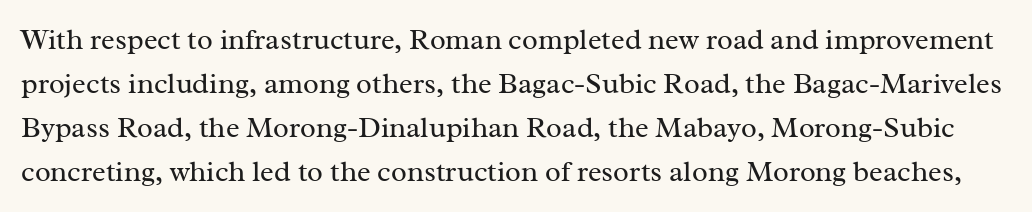
If you measured baseline to baseline, you'd find a middling distance. Rule under the text: the space is simply empty. These lines are rendered in a variable-pitch font. The rendering keeps characters at their native spacing. Stroke thickness stays within the range of a standard reading face or lighter. Observe the serifs anchoring each vertical stroke in this sample.
